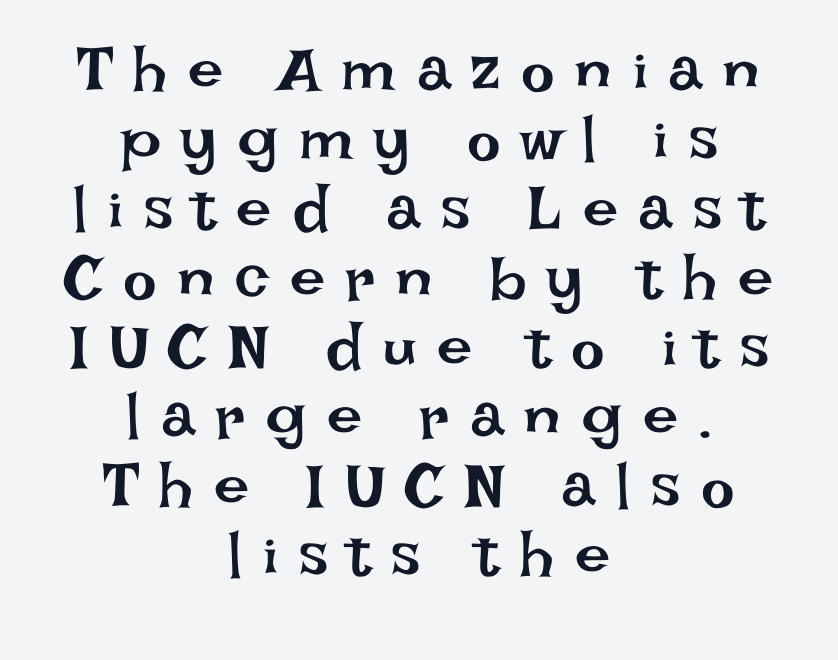
Q: Is the text bold? A: No.
Q: Is the text italic (slanted)? A: No, it is upright.
Q: Is the text underlined? A: No.
Q: How is the paragraph aligned? A: Centered.
Q: Is the spacing between letters normal or unusually wide? A: Unusually wide.
Q: Is the spacing between lines tight, normal or loose? A: Tight.
Q: Width (condensed, normal, or wide)? A: Normal.
Q: Stroke contrast? A: Low.
Q: x-height? A: Large.
Q: Monospaced? A: No.
